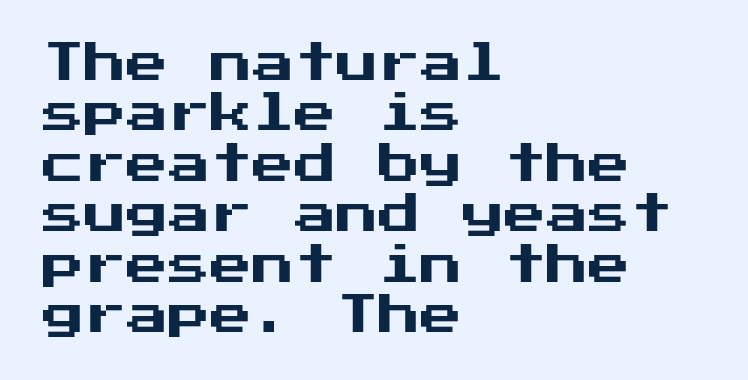
Does extra space separate the letters? No, they use regular spacing. Nope, no serifs anywhere on these letters. The paragraph has a hard left edge and a soft right edge. The letters stand straight up with perfectly vertical stems. Quick note: underline off.
